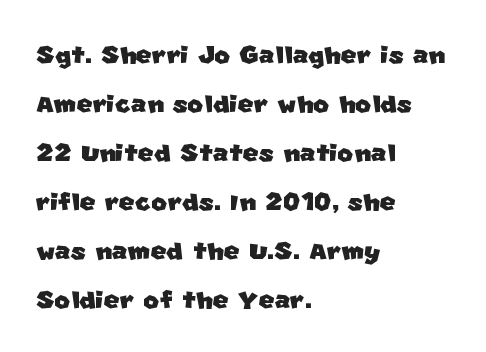
The rendering uses natural spacing where letterforms have individual widths. The face used here is rendered with its standard letterfit. If you measured baseline to baseline, you'd find a middling distance. Horizontally, the lines are justified to the leading edge only. Serifs: no, the terminals of the letterforms are clean.
